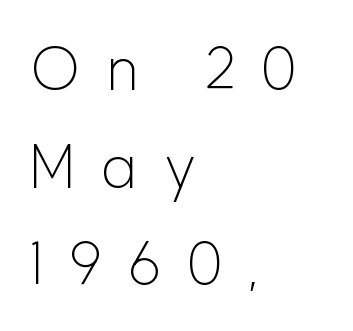
The image shows 61 px light sans-serif type, upright; set left-aligned, normal line spacing (1.6x), unusually wide letter spacing (+0.42 em), not underlined; low stroke contrast and a medium x-height.
